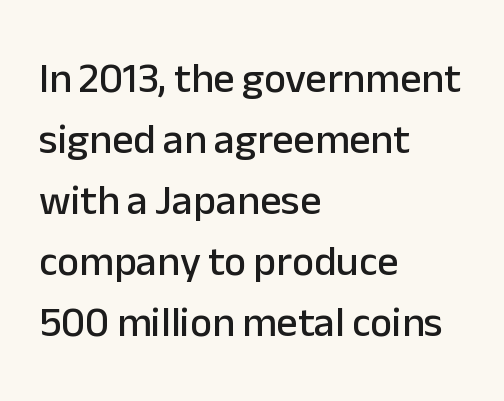
Only glyphs here, with clear space below each row. These lines are rendered in a variable-pitch font. The paragraph has a hard left edge and a soft right edge. Tall strokes in this sample are plumb rather than angled. Stroke terminals: plain, sans-serif.
